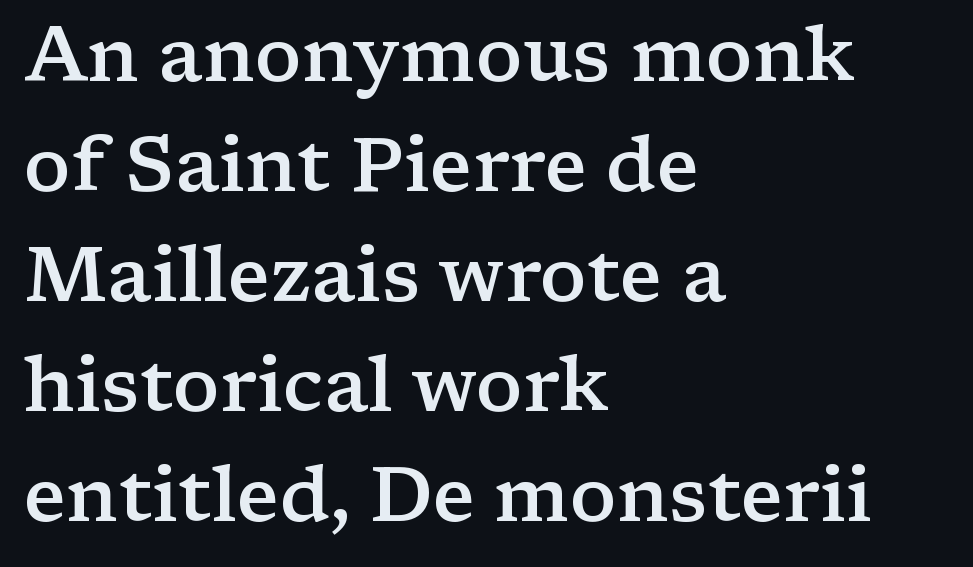
Letterform terminals end in serifs throughout the passage. Does the lettering tilt? It doesn't — this is upright. Standard letterfit; no display-style spreading of the glyphs. Where is the straight margin? On the left.
